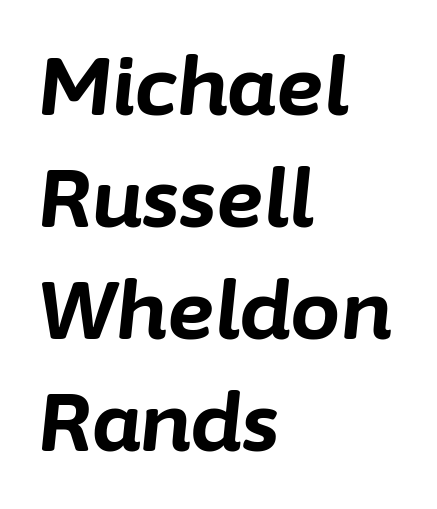
The image shows 80 px bold type, italic (leaning right); set left-aligned, normal line spacing (1.4x), normal letter spacing, not underlined; low stroke contrast and a medium x-height.
